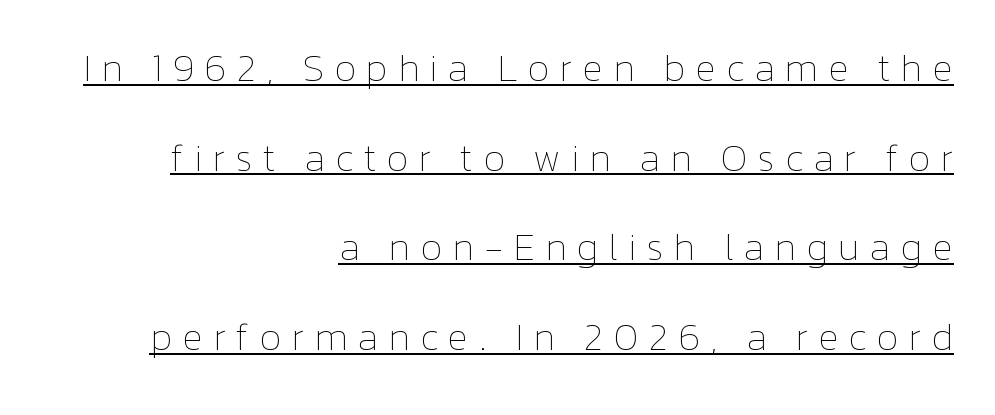
{"italic": "no", "bold": "no", "weight": "thin", "width": "normal", "stroke_contrast": "low", "x_height": "medium", "monospaced": "no", "underline": "yes", "align": "right", "line_spacing": "loose", "line_spacing_ratio": 2.3, "letter_spacing": "wide", "letter_spacing_em": 0.25, "glyph_px": 39}
